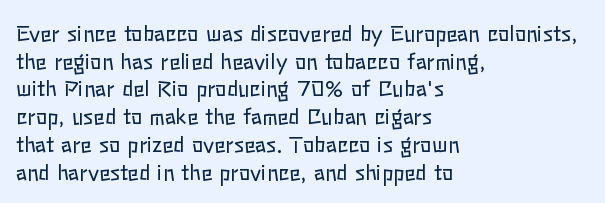
Q: Is the text bold? A: No.
Q: Is the text italic (slanted)? A: No, it is upright.
Q: Is the text underlined? A: No.
Q: How is the paragraph aligned? A: Left-aligned.
Q: Is the spacing between letters normal or unusually wide? A: Normal.
Q: Is the spacing between lines tight, normal or loose? A: Normal.
